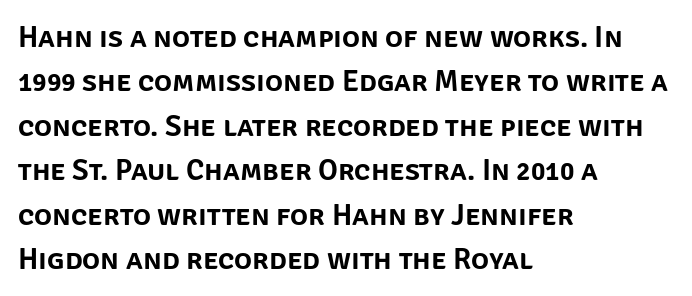
The tracking reads as untouched default to a designer's eye. Which margin do the lines hug? The left one — the right edge is uneven. The passage shown is typed in a proportional face where columns would drift. Characters remain perfectly vertical along every line.
